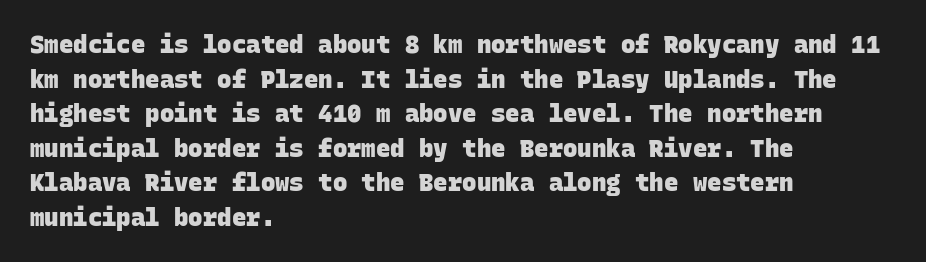
Q: Is the text bold? A: Yes.
Q: Is the text underlined? A: No.
Q: How is the paragraph aligned? A: Left-aligned.
Q: Is the spacing between letters normal or unusually wide? A: Normal.
Q: Is the spacing between lines tight, normal or loose? A: Normal.
